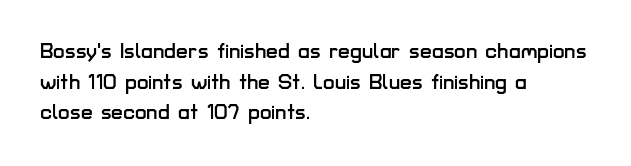
Style check: upright. Quick note: interline space is typical. This sample uses plain, unmodified letter spacing. In CSS terms this would be text-align: left.
